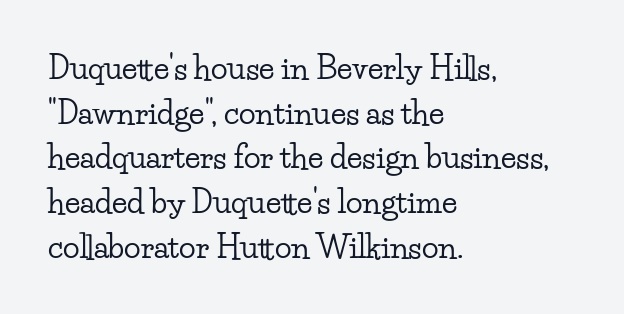
Q: Is the text italic (slanted)? A: No, it is upright.
Q: Is the typeface a serif or a sans-serif typeface? A: Serif.
Q: Is the text underlined? A: No.
Q: How is the paragraph aligned? A: Left-aligned.
Q: Is the spacing between letters normal or unusually wide? A: Normal.
Q: Is the spacing between lines tight, normal or loose? A: Normal.
Q: Width (condensed, normal, or wide)? A: Wide.
Q: Stroke contrast? A: Low.
Q: x-height? A: Small.
Q: Monospaced? A: No.
